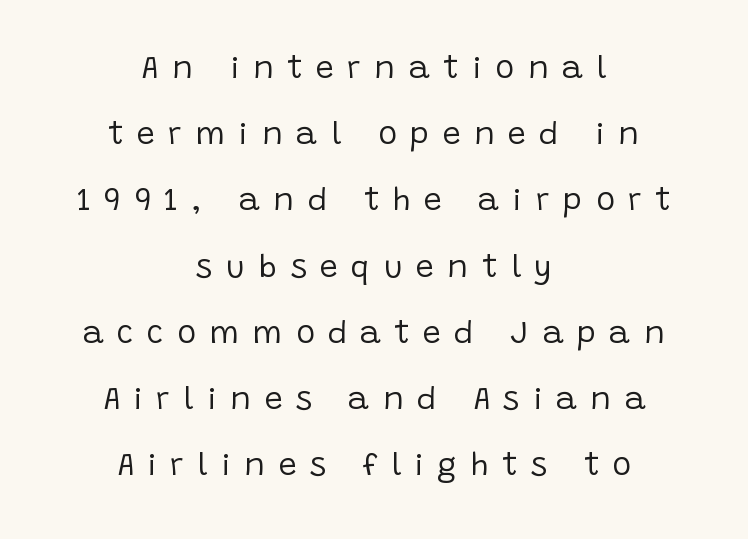
Q: Is the text bold? A: No.
Q: Is the text italic (slanted)? A: No, it is upright.
Q: Is the typeface a serif or a sans-serif typeface? A: Sans-serif.
Q: Is the text underlined? A: No.
Q: How is the paragraph aligned? A: Centered.
Q: Is the spacing between letters normal or unusually wide? A: Unusually wide.
Q: Is the spacing between lines tight, normal or loose? A: Loose.
Q: Width (condensed, normal, or wide)? A: Normal.
Q: Stroke contrast? A: Low.
Q: x-height? A: Large.
Q: Monospaced? A: No.
